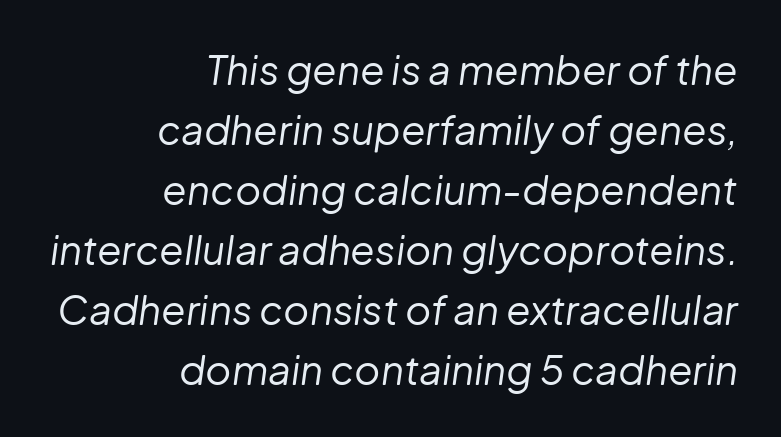
{"italic": "yes", "lean": "right", "slant_degrees": 8, "bold": "no", "weight": "regular", "width": "normal", "stroke_contrast": "low", "x_height": "medium", "monospaced": "no", "underline": "no", "align": "right", "line_spacing": "normal", "line_spacing_ratio": 1.5, "letter_spacing": "normal", "letter_spacing_em": 0.0, "glyph_px": 40}
